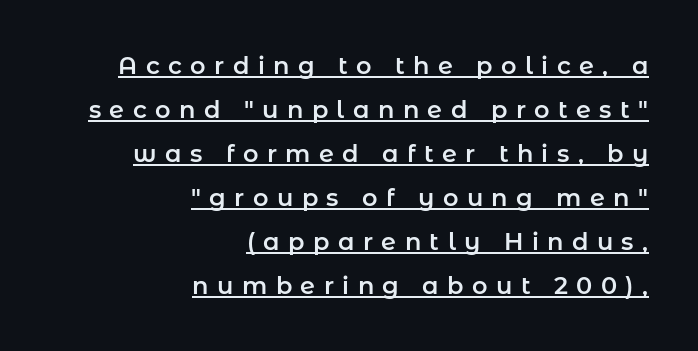
Q: Is the text italic (slanted)? A: No, it is upright.
Q: Is the text underlined? A: Yes.
Q: How is the paragraph aligned? A: Right-aligned.
Q: Is the spacing between letters normal or unusually wide? A: Unusually wide.
